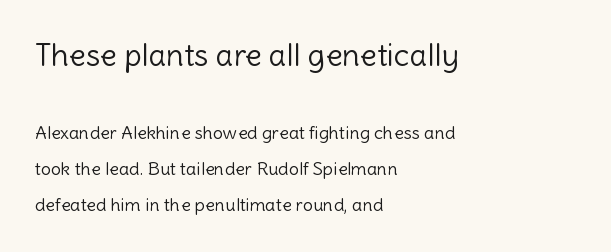
Q: Is the text bold? A: No.
Q: Is the text italic (slanted)? A: No, it is upright.
Q: Is the typeface a serif or a sans-serif typeface? A: Sans-serif.
Q: Is the text underlined? A: No.
Q: How is the paragraph aligned? A: Left-aligned.
Q: Is the spacing between letters normal or unusually wide? A: Normal.
Q: Is the spacing between lines tight, normal or loose? A: Loose.
Q: Which block of text is set in a larger size, the first (top) or the second (bottom)? A: The first (top) one.
Q: Width (condensed, normal, or wide)? A: Normal.
Q: x-height? A: Medium.
Q: Monospaced? A: No.
